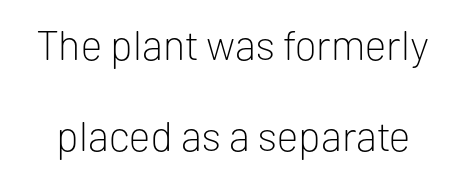
Q: Is the text bold? A: No.
Q: Is the text italic (slanted)? A: No, it is upright.
Q: Is the typeface a serif or a sans-serif typeface? A: Sans-serif.
Q: Is the text underlined? A: No.
Q: Is the spacing between letters normal or unusually wide? A: Normal.
Q: Is the spacing between lines tight, normal or loose? A: Loose.
Q: Width (condensed, normal, or wide)? A: Normal.
Q: Stroke contrast? A: Low.
Q: x-height? A: Medium.
Q: Monospaced? A: No.
